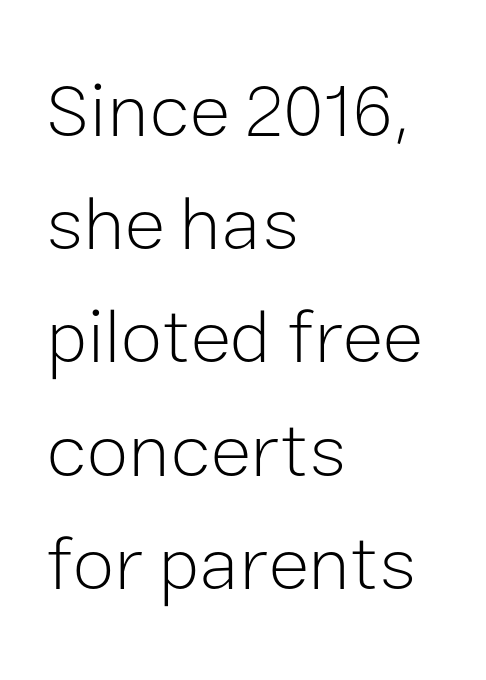
{"serif": "no", "italic": "no", "bold": "no", "weight": "light", "width": "normal", "stroke_contrast": "low", "x_height": "medium", "monospaced": "no", "underline": "no", "align": "left", "line_spacing": "normal", "line_spacing_ratio": 1.49, "letter_spacing": "normal", "letter_spacing_em": 0.0, "glyph_px": 76}
